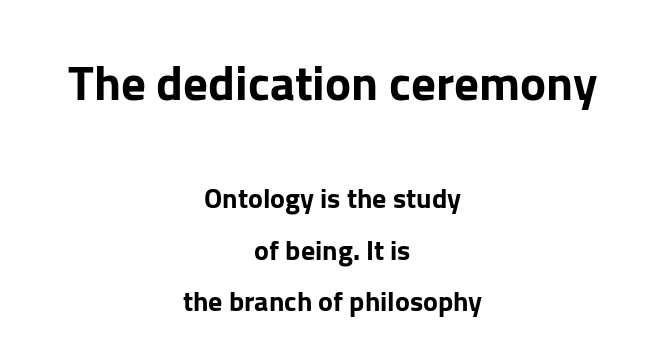
Q: Is the text italic (slanted)? A: No, it is upright.
Q: Is the typeface a serif or a sans-serif typeface? A: Sans-serif.
Q: Is the text underlined? A: No.
Q: How is the paragraph aligned? A: Centered.
Q: Is the spacing between letters normal or unusually wide? A: Normal.
Q: Which block of text is set in a larger size, the first (top) or the second (bottom)? A: The first (top) one.
Q: Width (condensed, normal, or wide)? A: Normal.
Q: Stroke contrast? A: Low.
Q: x-height? A: Medium.
Q: Monospaced? A: No.
